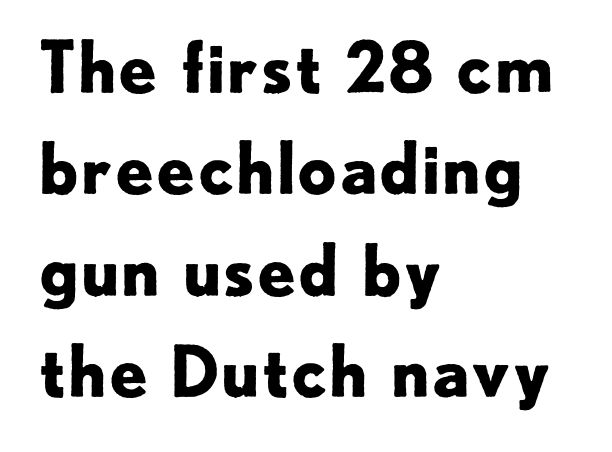
Q: Is the text bold? A: Yes.
Q: Is the text italic (slanted)? A: No, it is upright.
Q: Is the typeface a serif or a sans-serif typeface? A: Sans-serif.
Q: Is the text underlined? A: No.
Q: How is the paragraph aligned? A: Left-aligned.
Q: Is the spacing between letters normal or unusually wide? A: Normal.
Q: Is the spacing between lines tight, normal or loose? A: Normal.
Q: Width (condensed, normal, or wide)? A: Normal.
Q: Stroke contrast? A: Low.
Q: x-height? A: Small.
Q: Monospaced? A: No.
